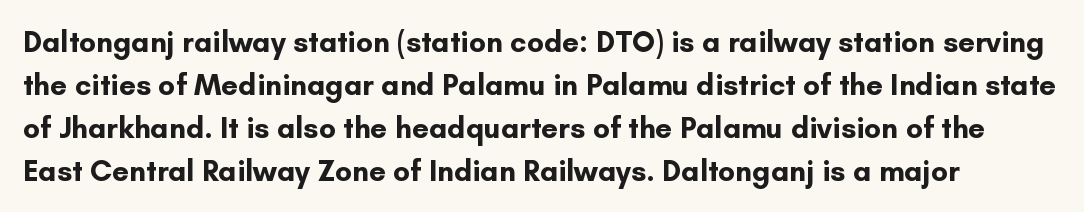
{"serif": "no", "italic": "no", "bold": "yes", "weight": "bold", "width": "normal", "stroke_contrast": "low", "x_height": "small", "monospaced": "no", "underline": "no", "line_spacing": "normal", "line_spacing_ratio": 1.43, "letter_spacing": "normal", "letter_spacing_em": 0.0, "glyph_px": 30}
